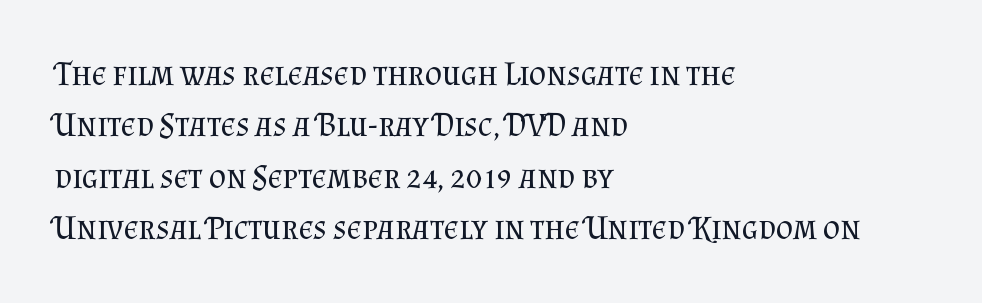
The passage shown is not underscored anywhere. Characters follow at the spacing the type designer built in. In terms of letterform style, serifs are clearly present. The typeface has the unassuming heft of standard copy or less. Line beginnings align vertically; line endings do not. Varying glyph widths throughout — classic text-font behaviour.
